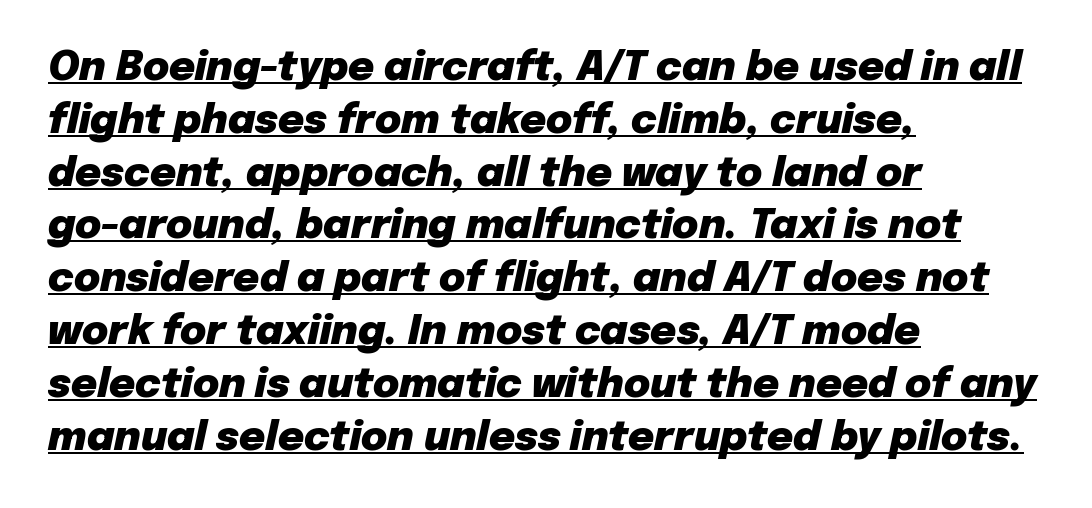
The image shows 40 px heavy type, italic (leaning right); set left-aligned, normal line spacing (1.32x), normal letter spacing, underlined; low stroke contrast and a medium x-height.
